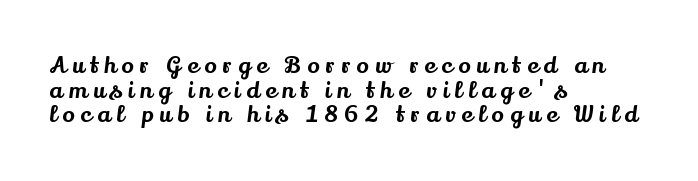
{"underline": "no", "align": "left", "line_spacing": "tight", "line_spacing_ratio": 1.07, "letter_spacing": "wide", "letter_spacing_em": 0.27, "glyph_px": 23}
